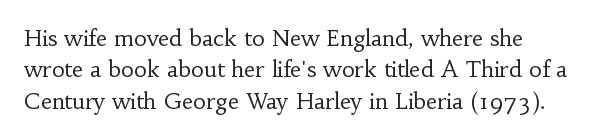
The image shows 22 px text type, upright; set left-aligned, normal line spacing (1.43x), normal letter spacing, not underlined.
